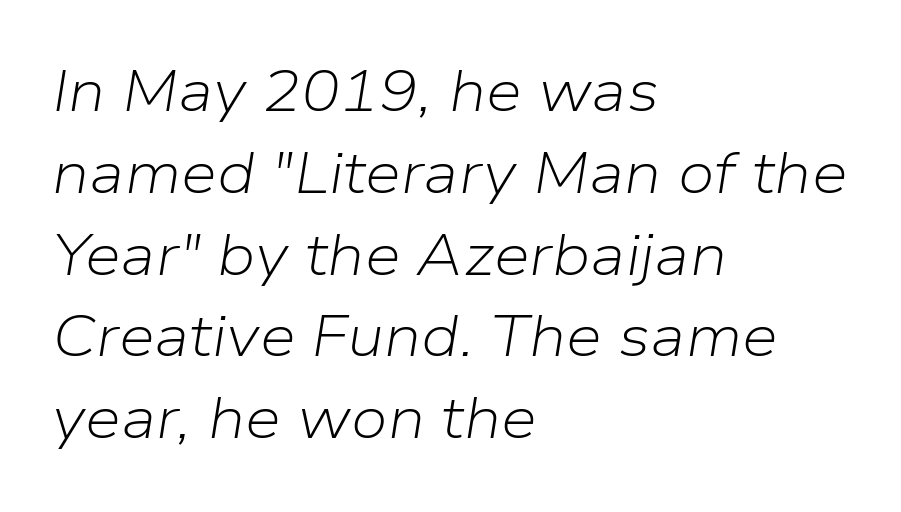
The image shows 58 px light type, italic (leaning right); set left-aligned, normal line spacing (1.41x), normal letter spacing, not underlined; low stroke contrast and a medium x-height.
